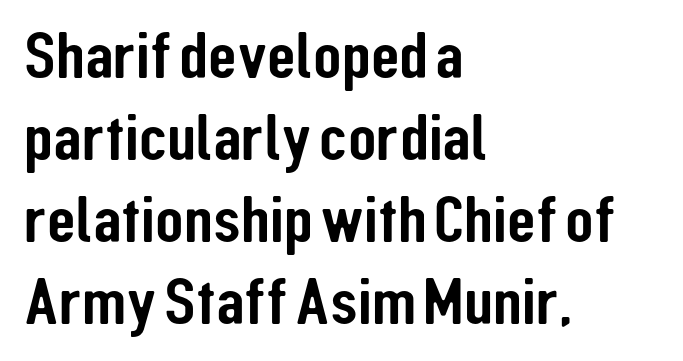
The image shows 66 px condensed sans-serif type, upright; set left-aligned, line spacing 1.24x, normal letter spacing, not underlined; low stroke contrast and a medium x-height.
